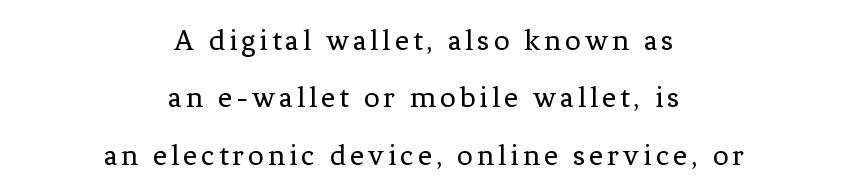
Old-style or modern, the face here clearly has serifs. You could not count columns in this text — the font is proportionally spaced. Beneath every word, the page is bare. The strokes carry an ordinary text weight at most. Posture: upright roman.
